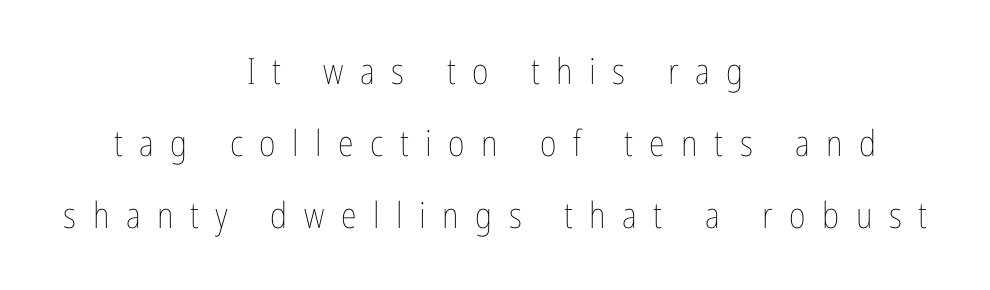
Decoration check: the copy has no underline. Looks like regular typesetting: each glyph gets only the width it needs. The line texture is sparse and dotted thanks to wide tracking. Ink coverage per letter is moderate at most. Does the leading feel generous? Absolutely, it's lavish. Characters remain perfectly vertical along every line.
